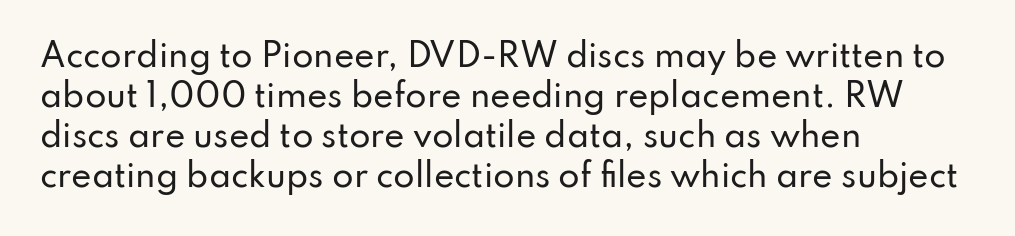
The image shows 31 px sans-serif type, upright; set left-aligned, normal line spacing (1.29x), normal letter spacing, not underlined; low stroke contrast and a small x-height.
